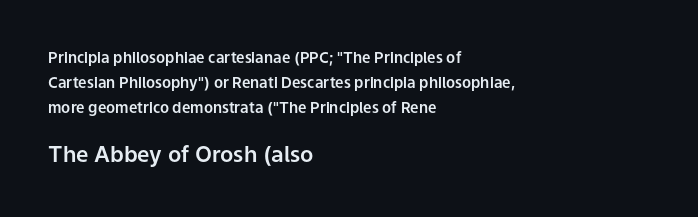
Compared with typical paragraphs, the rows here are spaced about the same. Larger block? The one below; the one above is distinctly smaller. The space directly below the letters is spotless. Leftover space on each line is placed entirely after the last word. Do the letters lean? They stand straight. There is no visible air inserted between adjacent glyphs.
